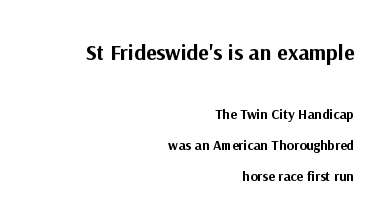
Q: Is the text bold? A: Yes.
Q: Is the text italic (slanted)? A: No, it is upright.
Q: Is the text underlined? A: No.
Q: How is the paragraph aligned? A: Right-aligned.
Q: Is the spacing between letters normal or unusually wide? A: Normal.
Q: Is the spacing between lines tight, normal or loose? A: Loose.
Q: Which block of text is set in a larger size, the first (top) or the second (bottom)? A: The first (top) one.
